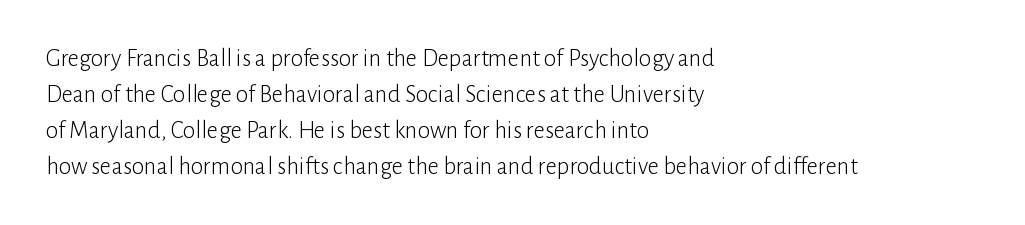
{"italic": "no", "bold": "no", "underline": "no", "align": "left", "line_spacing": "normal", "line_spacing_ratio": 1.44, "letter_spacing": "normal", "letter_spacing_em": 0.0, "glyph_px": 25}
